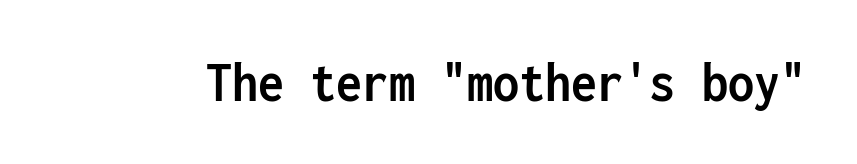
{"serif": "no", "italic": "no", "bold": "yes", "weight": "semibold", "width": "condensed", "stroke_contrast": "low", "x_height": "medium", "monospaced": "yes", "underline": "no", "letter_spacing": "normal", "letter_spacing_em": 0.0, "glyph_px": 58}
